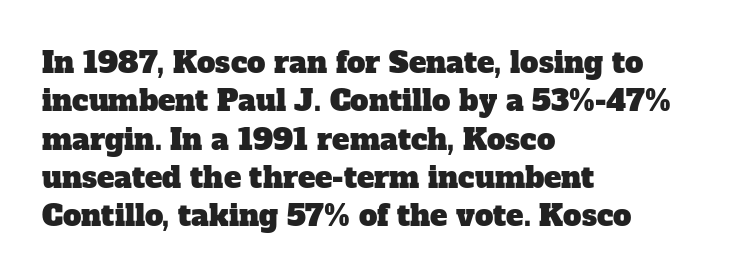
The image shows 29 px serif type; set left-aligned, normal line spacing (1.32x), normal letter spacing, not underlined; low stroke contrast and a medium x-height.
